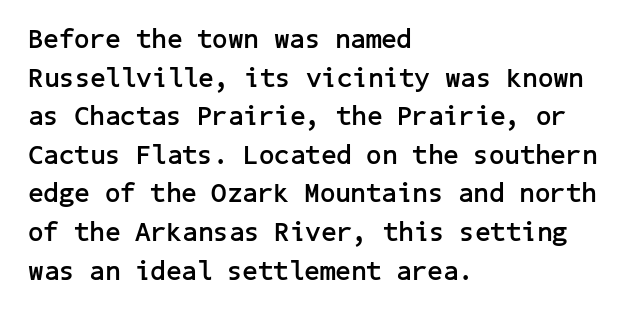
The image shows 27 px bold type, upright; set left-aligned, normal line spacing (1.43x), normal letter spacing, not underlined.
